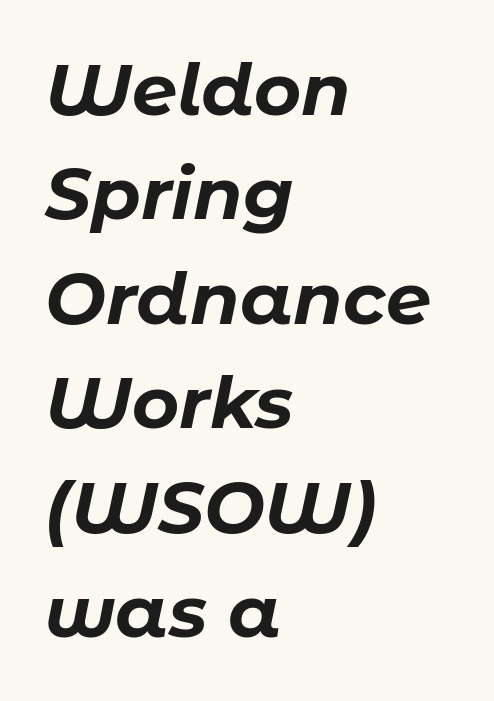
The zone under the glyphs is completely vacant. Compared with typical body copy, the letter spacing here is the same. When letters slant like this, we call the style italic. The text block is weighted toward the left margin, trailing off unevenly rightward. The rendering uses natural spacing where letterforms have individual widths. Vertical spacing — default.
